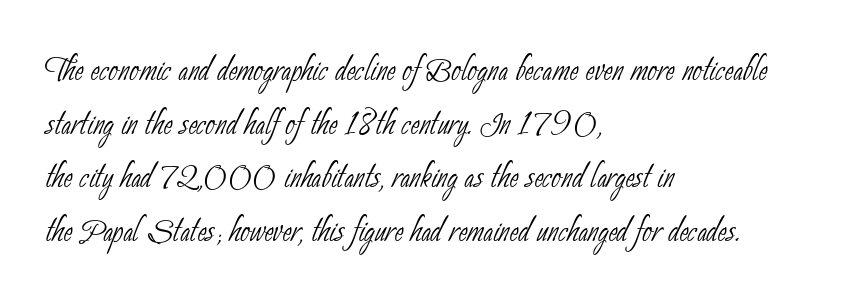
The image shows 43 px thin, condensed sans-serif type; set left-aligned, normal line spacing (1.25x), normal letter spacing, not underlined; low stroke contrast and a small x-height.
